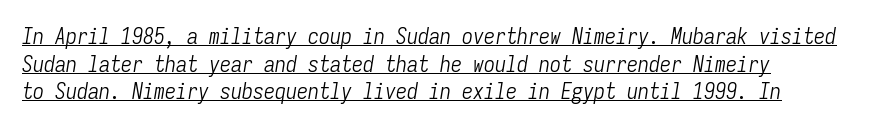
Q: Is the text bold? A: No.
Q: Is the text italic (slanted)? A: Yes, it leans right by about 9 degrees.
Q: Is the text underlined? A: Yes.
Q: How is the paragraph aligned? A: Left-aligned.
Q: Is the spacing between letters normal or unusually wide? A: Normal.
Q: Is the spacing between lines tight, normal or loose? A: Normal.
